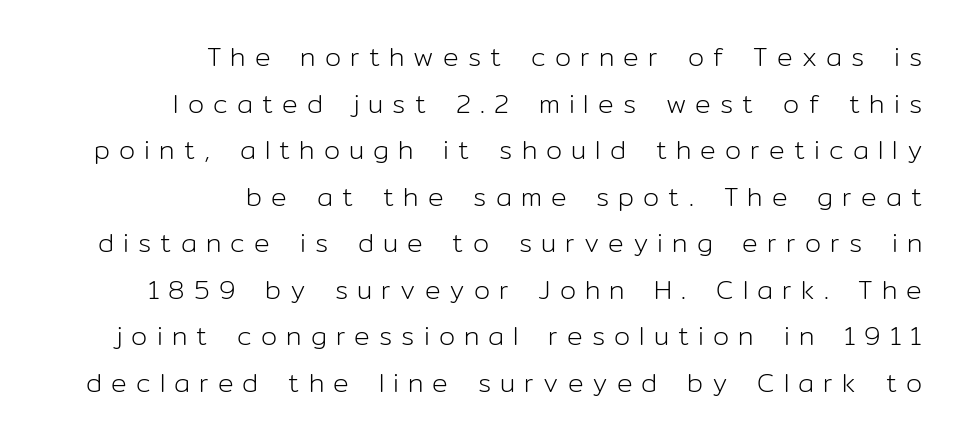
The image shows 26 px text type, upright; set right-aligned, line spacing 1.79x, unusually wide letter spacing (+0.35 em), not underlined.
